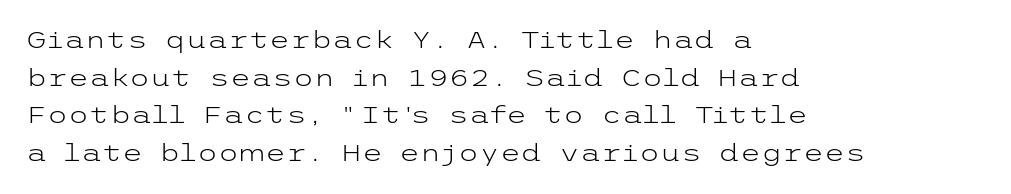
Q: Is the text bold? A: No.
Q: Is the text italic (slanted)? A: No, it is upright.
Q: Is the text underlined? A: No.
Q: How is the paragraph aligned? A: Left-aligned.
Q: Is the spacing between letters normal or unusually wide? A: Normal.
Q: Is the spacing between lines tight, normal or loose? A: Normal.
